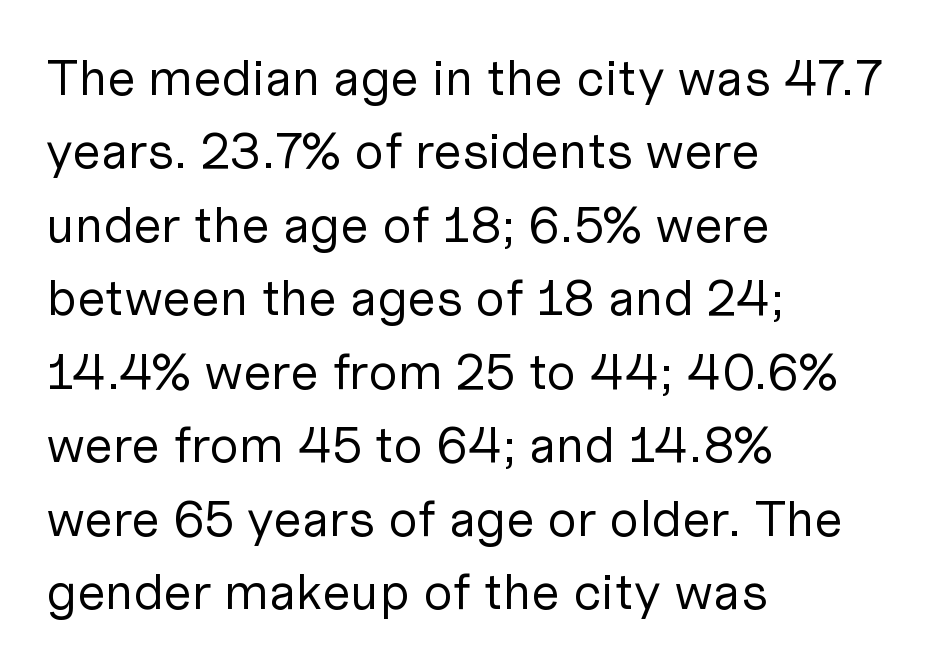
Do the characters align in a grid? No, the font is proportional. No extra tracking has been applied to these lines. No feet cap the strokes, marking this as sans-serif type. Vertical stems look standard width or narrower in stroke.
